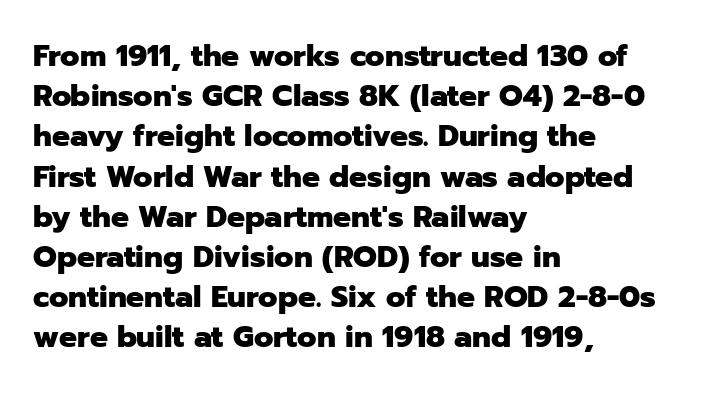
Q: Is the text bold? A: Yes.
Q: Is the text italic (slanted)? A: No, it is upright.
Q: Is the typeface a serif or a sans-serif typeface? A: Sans-serif.
Q: Is the text underlined? A: No.
Q: How is the paragraph aligned? A: Left-aligned.
Q: Is the spacing between letters normal or unusually wide? A: Normal.
Q: Is the spacing between lines tight, normal or loose? A: Normal.
Q: Width (condensed, normal, or wide)? A: Normal.
Q: Stroke contrast? A: Low.
Q: x-height? A: Medium.
Q: Monospaced? A: No.
